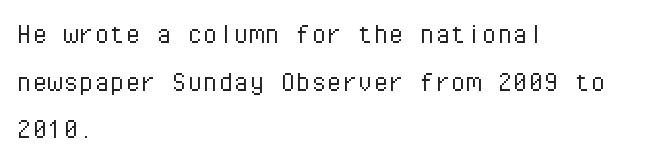
Q: Is the text bold? A: No.
Q: Is the text italic (slanted)? A: No, it is upright.
Q: Is the typeface a serif or a sans-serif typeface? A: Sans-serif.
Q: Is the text underlined? A: No.
Q: How is the paragraph aligned? A: Left-aligned.
Q: Is the spacing between letters normal or unusually wide? A: Normal.
Q: Is the spacing between lines tight, normal or loose? A: Normal.
Q: Width (condensed, normal, or wide)? A: Normal.
Q: Stroke contrast? A: Low.
Q: x-height? A: Medium.
Q: Monospaced? A: Yes.
